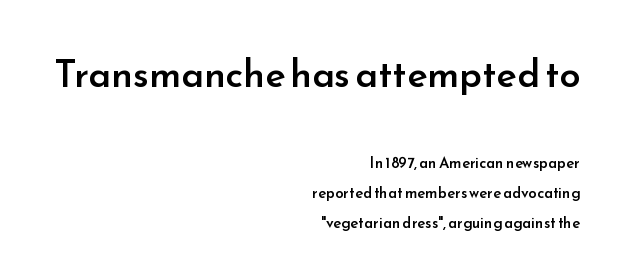
{"serif": "no", "italic": "no", "bold": "semi", "weight": "semibold", "width": "normal", "stroke_contrast": "low", "x_height": "small", "monospaced": "no", "underline": "no", "align": "right", "line_spacing": "loose", "line_spacing_ratio": 2.0, "letter_spacing": "normal", "letter_spacing_em": 0.0, "larger_block": "first", "size_ratio": 2.53, "glyph_px": 38}
